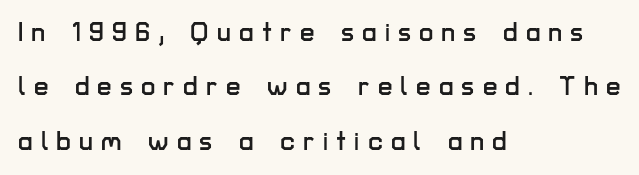
Q: Is the text italic (slanted)? A: No, it is upright.
Q: Is the text underlined? A: No.
Q: How is the paragraph aligned? A: Left-aligned.
Q: Is the spacing between letters normal or unusually wide? A: Unusually wide.
Q: Is the spacing between lines tight, normal or loose? A: Loose.
